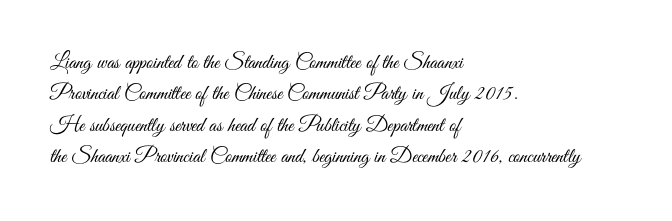
{"bold": "no", "underline": "no", "align": "left", "line_spacing": "normal", "line_spacing_ratio": 1.49, "letter_spacing": "normal", "letter_spacing_em": 0.0, "glyph_px": 21}
